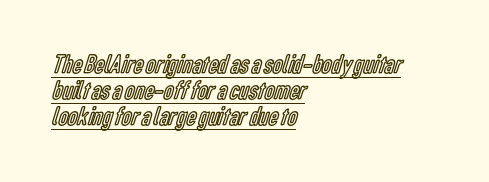
You could barely slide anything between these rows. The text block is weighted toward the left margin, trailing off unevenly rightward. Tracking value appears to be zero — textbook default spacing. The rendered words wear a rule along their underside.
